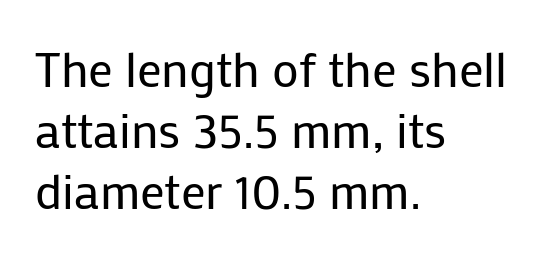
Character widths vary here, with narrow letters taking less room than wide ones. The type family on display is of the sans-serif kind. Each stroke keeps to a modest, everyday thickness or less. Visually the block forms a straight wall on the left and a jagged coastline on the right.
